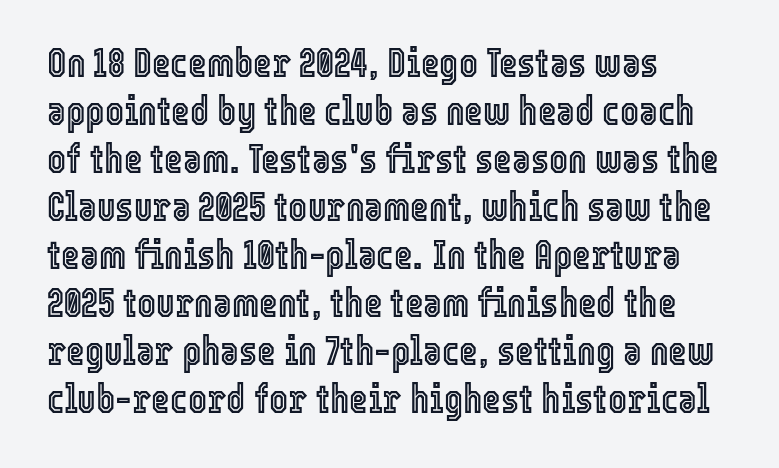
The image shows 40 px condensed type, upright; set left-aligned, line spacing 1.2x, normal letter spacing, not underlined; a medium x-height.
